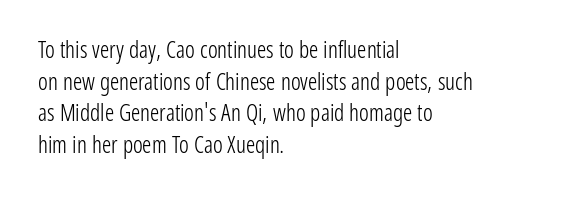
Q: Is the text bold? A: No.
Q: Is the text italic (slanted)? A: No, it is upright.
Q: Is the text underlined? A: No.
Q: How is the paragraph aligned? A: Left-aligned.
Q: Is the spacing between letters normal or unusually wide? A: Normal.
Q: Is the spacing between lines tight, normal or loose? A: Normal.
